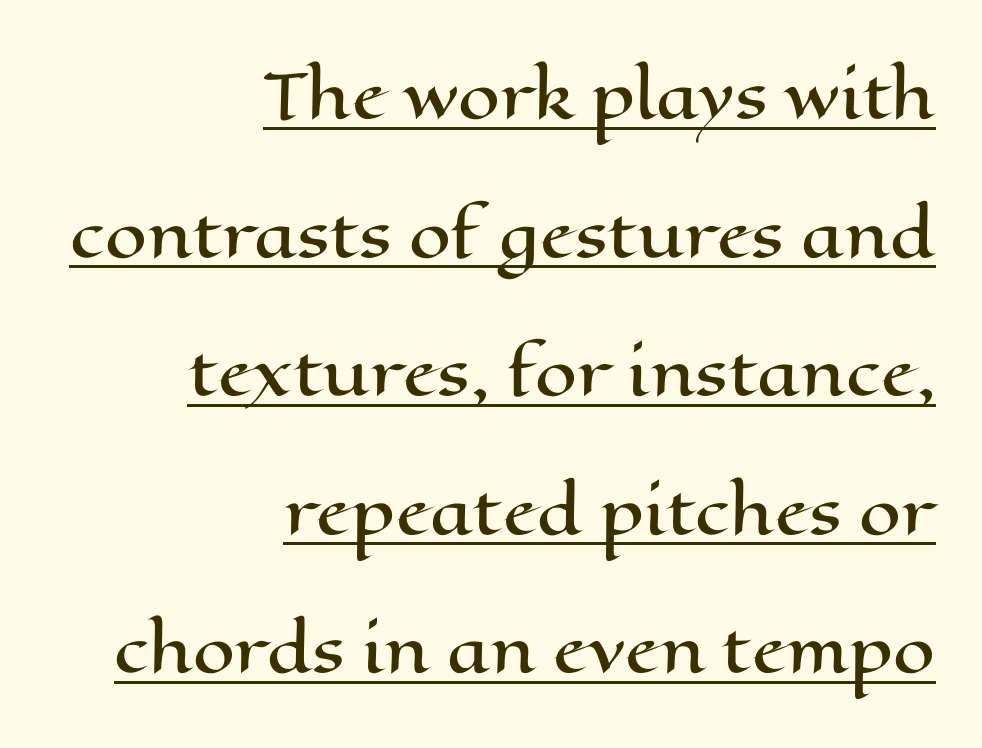
Q: Is the text italic (slanted)? A: No, it is upright.
Q: Is the text underlined? A: Yes.
Q: How is the paragraph aligned? A: Right-aligned.
Q: Is the spacing between letters normal or unusually wide? A: Normal.
Q: Is the spacing between lines tight, normal or loose? A: Loose.
Q: Width (condensed, normal, or wide)? A: Wide.
Q: Stroke contrast? A: High.
Q: x-height? A: Medium.
Q: Monospaced? A: No.
